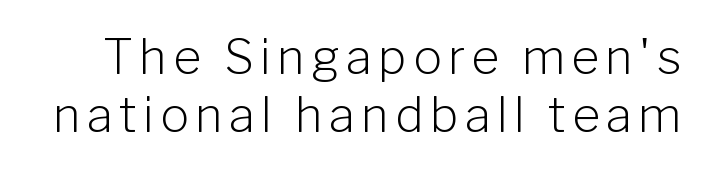
{"serif": "no", "italic": "no", "bold": "no", "weight": "light", "width": "normal", "stroke_contrast": "low", "x_height": "medium", "monospaced": "no", "underline": "no", "line_spacing_ratio": 1.21, "glyph_px": 48}
